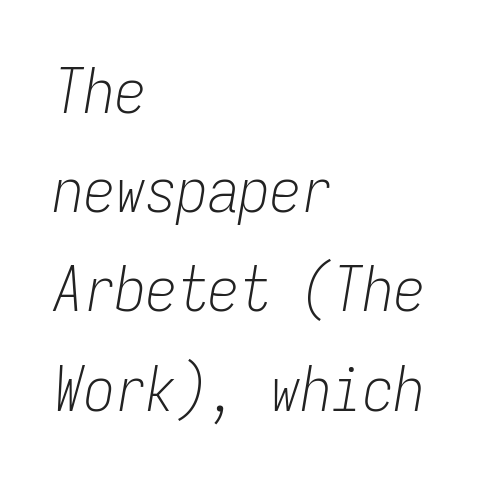
{"italic": "yes", "lean": "right", "slant_degrees": 9, "bold": "no", "weight": "light", "width": "condensed", "stroke_contrast": "low", "x_height": "medium", "monospaced": "yes", "underline": "no", "align": "left", "line_spacing": "normal", "line_spacing_ratio": 1.6, "letter_spacing": "normal", "letter_spacing_em": 0.0, "glyph_px": 62}
